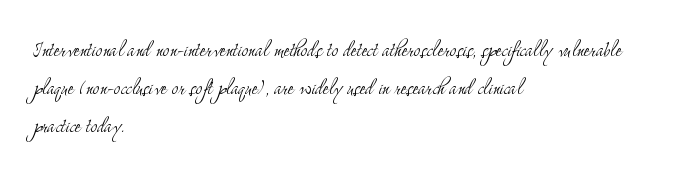
The image shows 25 px text type; set left-aligned, normal line spacing (1.52x), normal letter spacing, not underlined.
